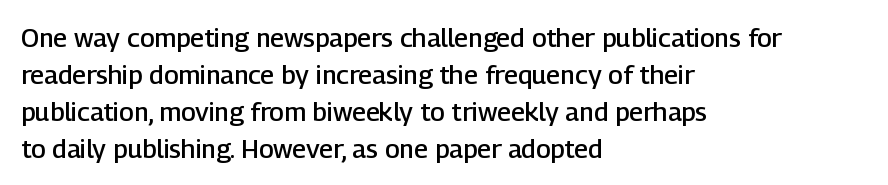
The image shows 26 px text type, upright; set left-aligned, normal line spacing (1.42x), normal letter spacing, not underlined.
